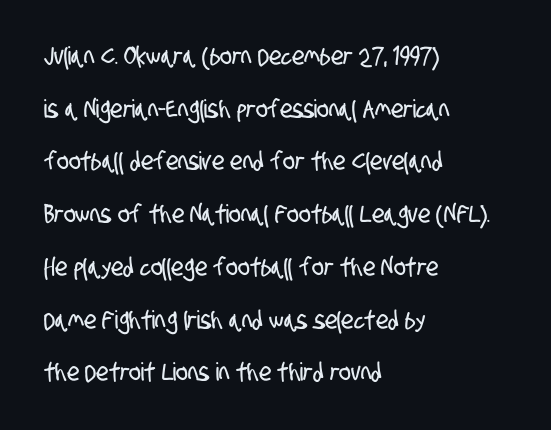
Q: Is the text underlined? A: No.
Q: How is the paragraph aligned? A: Left-aligned.
Q: Is the spacing between letters normal or unusually wide? A: Normal.
Q: Is the spacing between lines tight, normal or loose? A: Loose.
